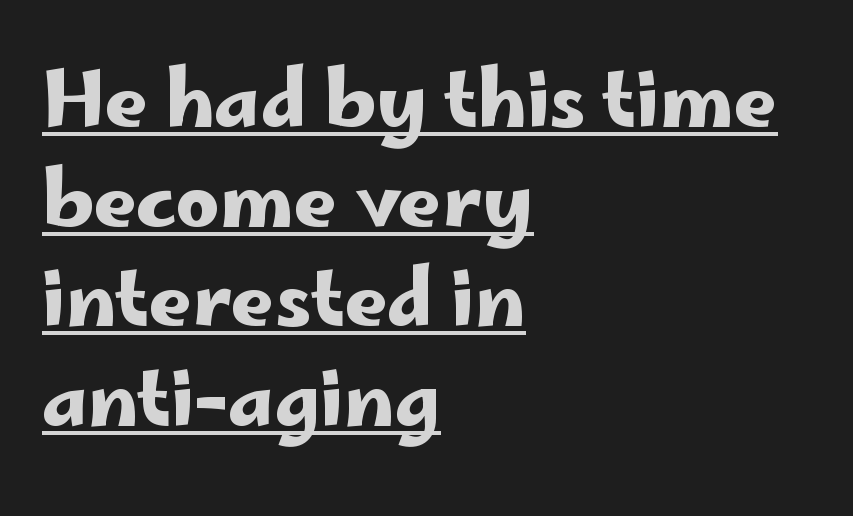
The image shows 76 px wide sans-serif type, upright; set left-aligned, normal line spacing (1.31x), normal letter spacing, underlined; low stroke contrast and a small x-height.
